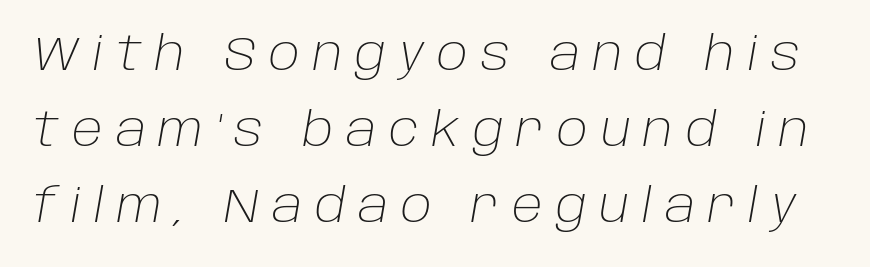
{"italic": "yes", "lean": "right", "slant_degrees": 10, "bold": "no", "weight": "light", "width": "normal", "stroke_contrast": "low", "x_height": "large", "monospaced": "no", "underline": "no", "line_spacing": "normal", "line_spacing_ratio": 1.65, "letter_spacing": "wide", "letter_spacing_em": 0.28, "glyph_px": 46}
